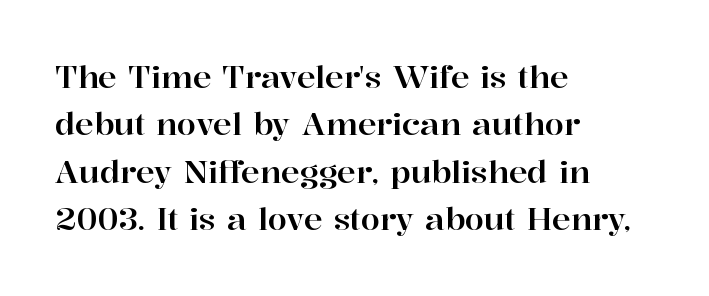
Honestly, the letter spacing is just normal — you wouldn't notice it. Posture: straight, roman, zero tilt. The leading is moderate, giving the passage an even texture. Leftover space on each line is placed entirely after the last word. Spacing verdict: proportional, widths tailored to each character. The passage shown is not underscored anywhere.
